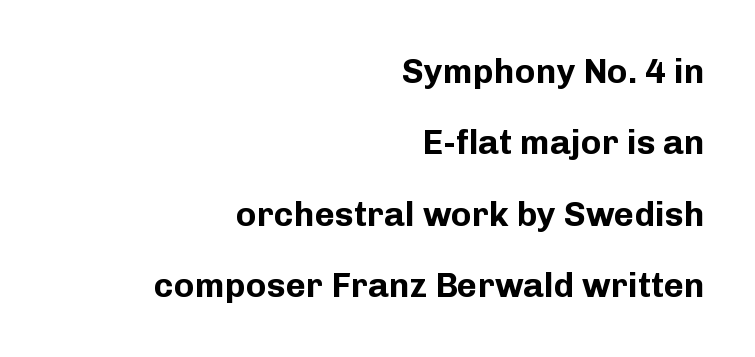
This rendering features lettering with no underline. Reading down the block, your eye finds every line finishing at a fixed right position. I'd call this a sans setting — the letters go barefoot. You could fit nearly another row in the gap between these rows.
